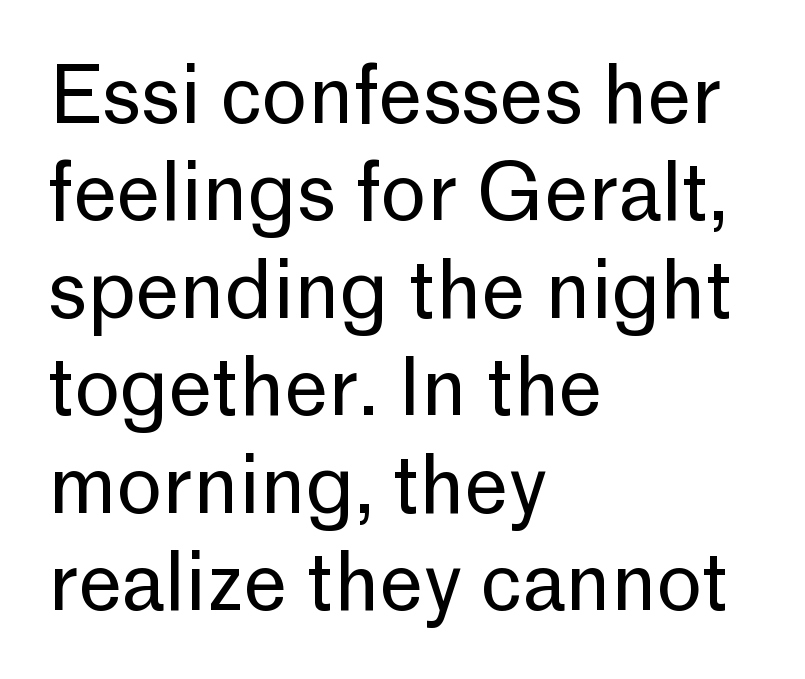
{"serif": "no", "italic": "no", "bold": "no", "weight": "regular", "width": "normal", "stroke_contrast": "low", "x_height": "medium", "monospaced": "no", "underline": "no", "align": "left", "line_spacing": "normal", "line_spacing_ratio": 1.25, "letter_spacing": "normal", "letter_spacing_em": 0.0, "glyph_px": 78}
